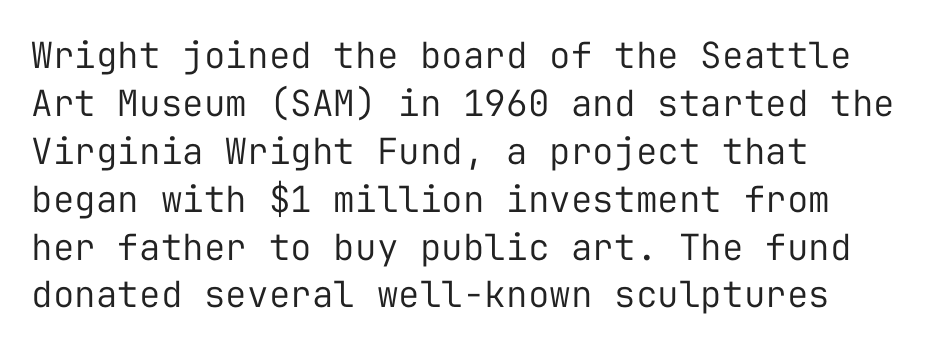
The image shows 36 px regular-weight sans-serif type, upright, monospaced; set left-aligned, normal line spacing (1.33x), normal letter spacing, not underlined; low stroke contrast and a medium x-height.
